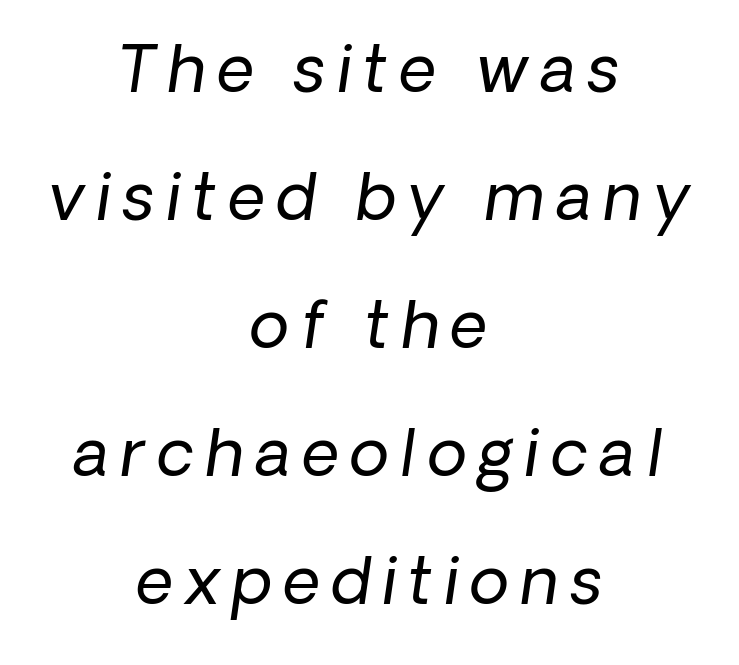
Q: Is the text bold? A: No.
Q: Is the typeface a serif or a sans-serif typeface? A: Sans-serif.
Q: Is the text underlined? A: No.
Q: How is the paragraph aligned? A: Centered.
Q: Is the spacing between lines tight, normal or loose? A: Loose.
Q: Width (condensed, normal, or wide)? A: Normal.
Q: Stroke contrast? A: Low.
Q: x-height? A: Medium.
Q: Monospaced? A: No.
